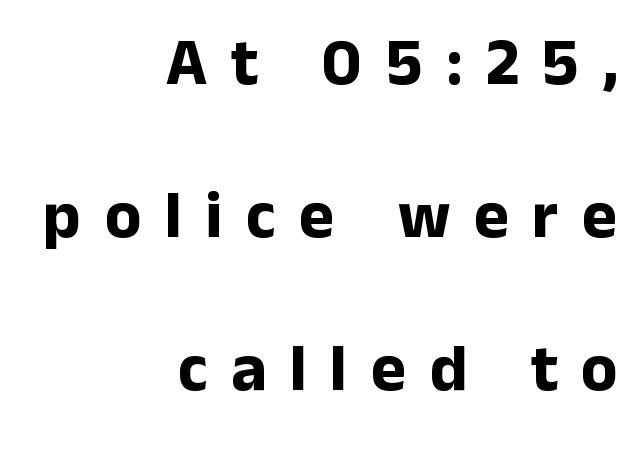
The image shows 67 px bold sans-serif type, upright; set right-aligned, loose line spacing (2.28x), unusually wide letter spacing (+0.35 em), not underlined; low stroke contrast and a medium x-height.
